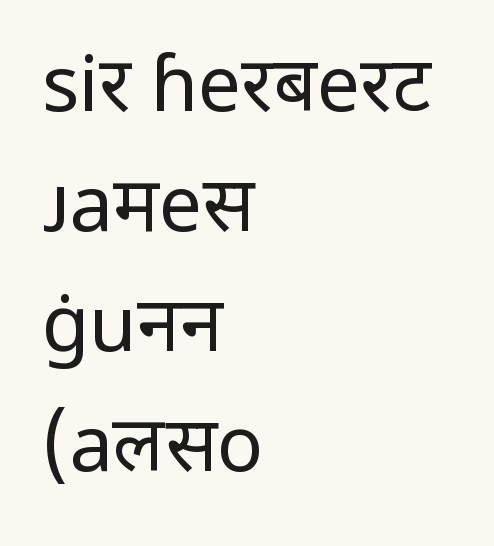
The passage shown is typed in a proportional face where columns would drift. No letter is thick-stroked: the sample isn't bold. I'd call this a sans setting — the letters go barefoot. This sample is left-justified, so line endings fall wherever the words run out. Here the glyphs are tracked normally, forming tight word shapes. It's the straight-up-and-down kind of type.
